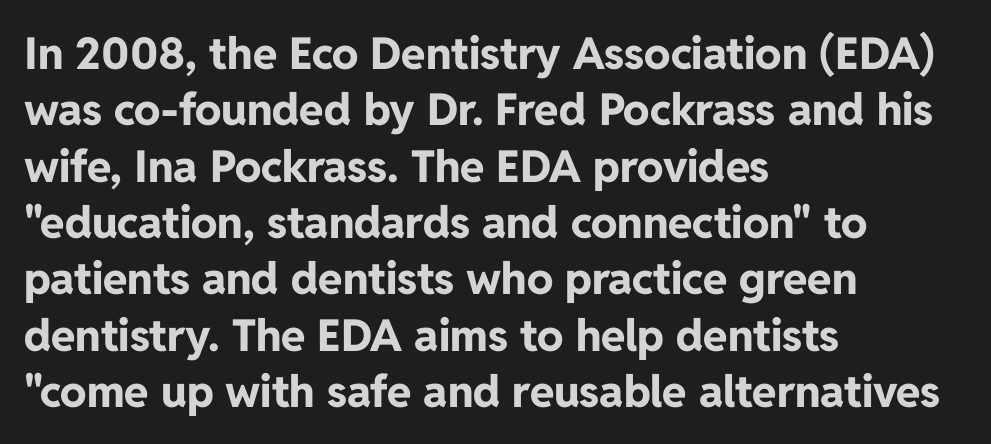
{"serif": "no", "italic": "no", "bold": "yes", "weight": "bold", "width": "normal", "stroke_contrast": "low", "x_height": "medium", "monospaced": "no", "underline": "no", "align": "left", "line_spacing": "normal", "line_spacing_ratio": 1.28, "letter_spacing": "normal", "letter_spacing_em": 0.0, "glyph_px": 44}
